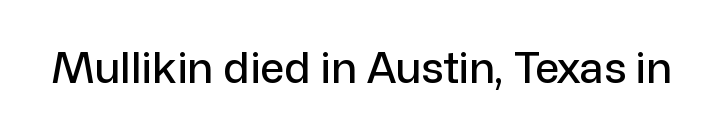
{"serif": "no", "italic": "no", "width": "normal", "stroke_contrast": "low", "x_height": "medium", "monospaced": "no", "underline": "no", "letter_spacing": "normal", "letter_spacing_em": 0.0, "glyph_px": 43}
